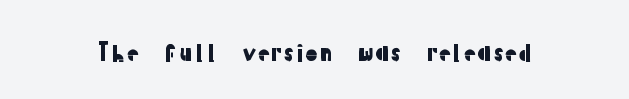
The image shows 24 px text type, upright; set normal letter spacing, not underlined.
